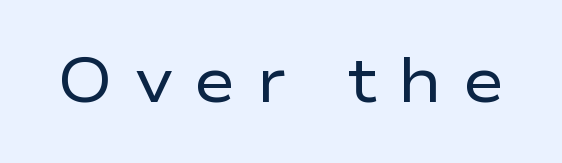
A sans-serif font was chosen for this passage. Underlining? Definitely not there. Looks like regular typesetting: each glyph gets only the width it needs. These lines have a slow, spaced-out rhythm from letter to letter.
